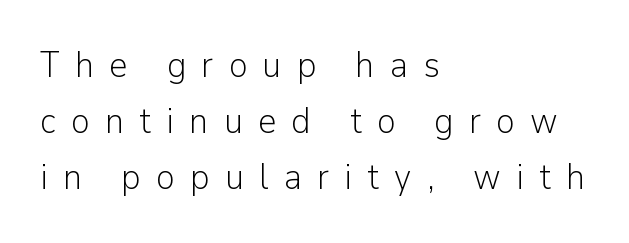
Horizontal bands of white between lines are of average thickness. The rag falls on the right side of this text block. No chunkiness to these letters — they're not bold. Proportional: the letters do not fall into vertical columns. Serifs: no, the terminals of the letterforms are clean. The zone under the glyphs is completely vacant.
